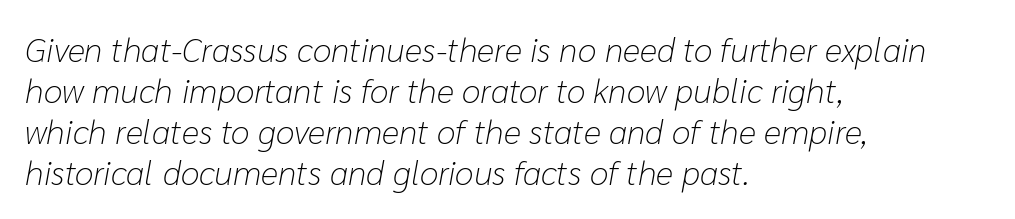
Looks like regular typesetting: each glyph gets only the width it needs. Tracking here is standard; glyphs follow each other at the usual distance. Which margin do the lines hug? The left one — the right edge is uneven. Stems and bowls with no extra thickness — not bold.
